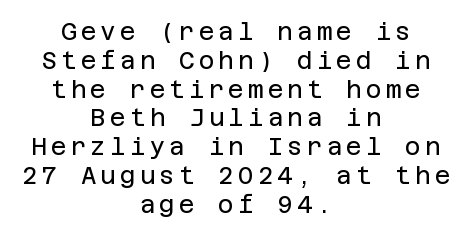
The image shows 24 px text type, upright; set centered, line spacing 1.2x, not underlined.
